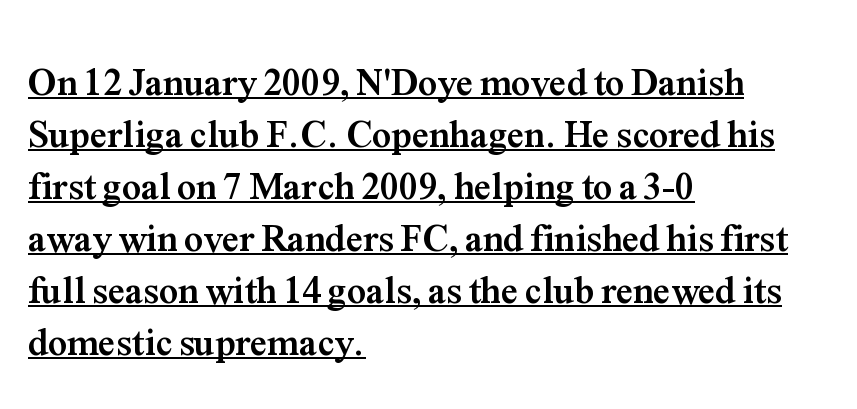
{"serif": "yes", "italic": "no", "bold": "yes", "weight": "semibold", "width": "normal", "stroke_contrast": "medium", "x_height": "medium", "monospaced": "no", "underline": "yes", "align": "left", "line_spacing": "normal", "line_spacing_ratio": 1.37, "letter_spacing": "normal", "letter_spacing_em": 0.0, "glyph_px": 38}
